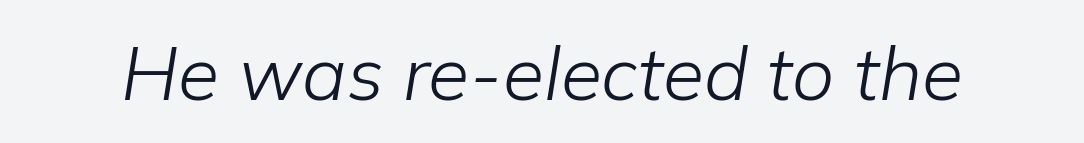
The image shows 75 px light type, italic (leaning right); set normal letter spacing, not underlined; low stroke contrast and a medium x-height.
